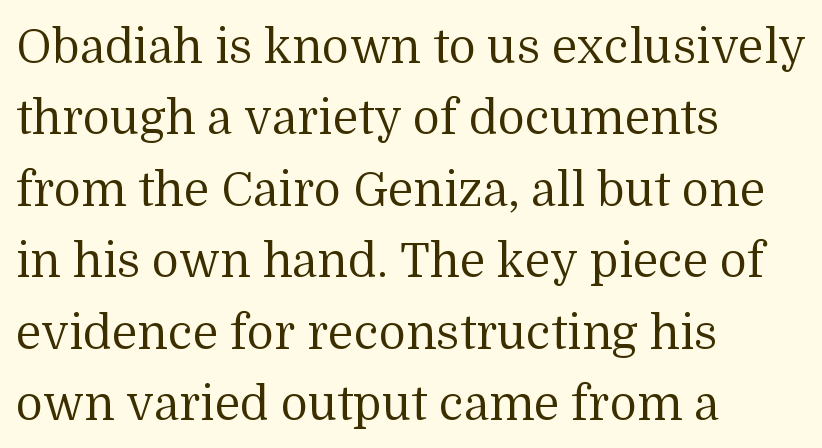
The image shows 47 px regular-weight serif type, upright; set left-aligned, normal line spacing (1.52x), normal letter spacing, not underlined; medium stroke contrast and a medium x-height.
